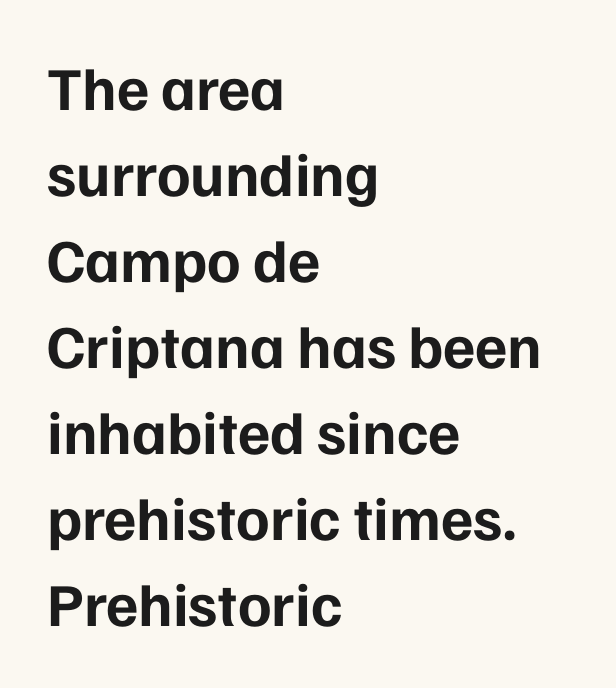
The image shows 61 px bold sans-serif type, upright; set left-aligned, normal line spacing (1.41x), normal letter spacing, not underlined; low stroke contrast and a medium x-height.
